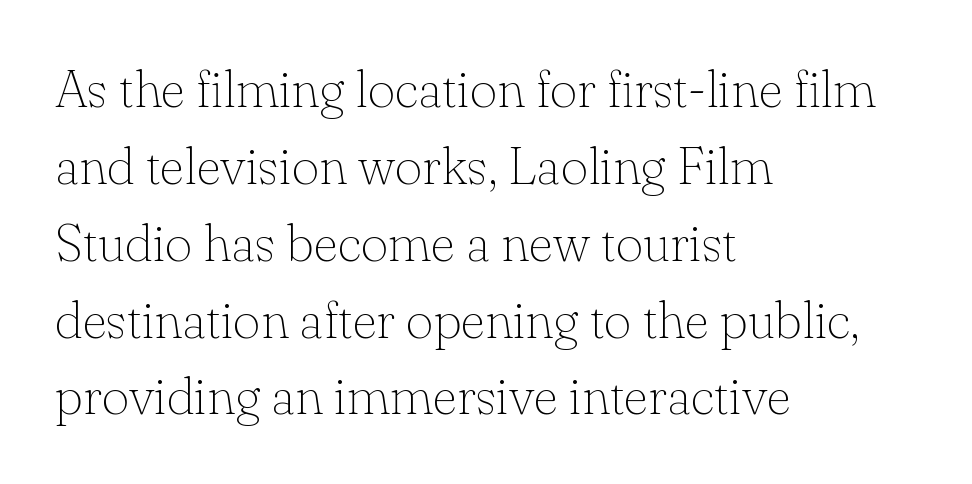
Q: Is the text bold? A: No.
Q: Is the text italic (slanted)? A: No, it is upright.
Q: Is the typeface a serif or a sans-serif typeface? A: Serif.
Q: Is the text underlined? A: No.
Q: How is the paragraph aligned? A: Left-aligned.
Q: Is the spacing between letters normal or unusually wide? A: Normal.
Q: Is the spacing between lines tight, normal or loose? A: Normal.
Q: Width (condensed, normal, or wide)? A: Normal.
Q: Stroke contrast? A: Low.
Q: x-height? A: Small.
Q: Monospaced? A: No.
